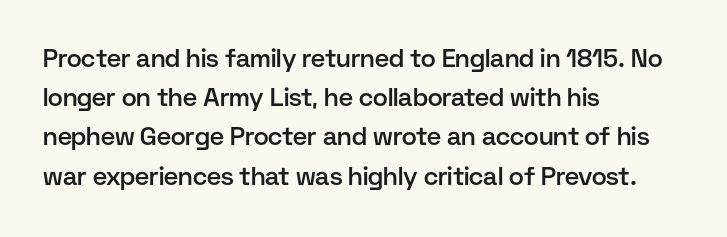
The image shows 25 px text type, upright; set left-aligned, normal line spacing (1.57x), normal letter spacing, not underlined.
